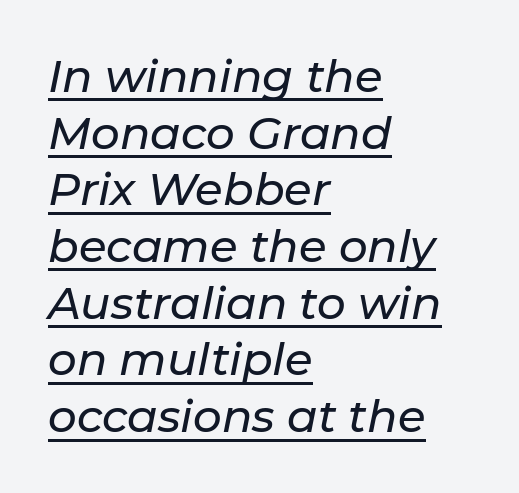
The image shows 45 px text type, italic (leaning right); set left-aligned, normal line spacing (1.26x), normal letter spacing, underlined; low stroke contrast and a medium x-height.
